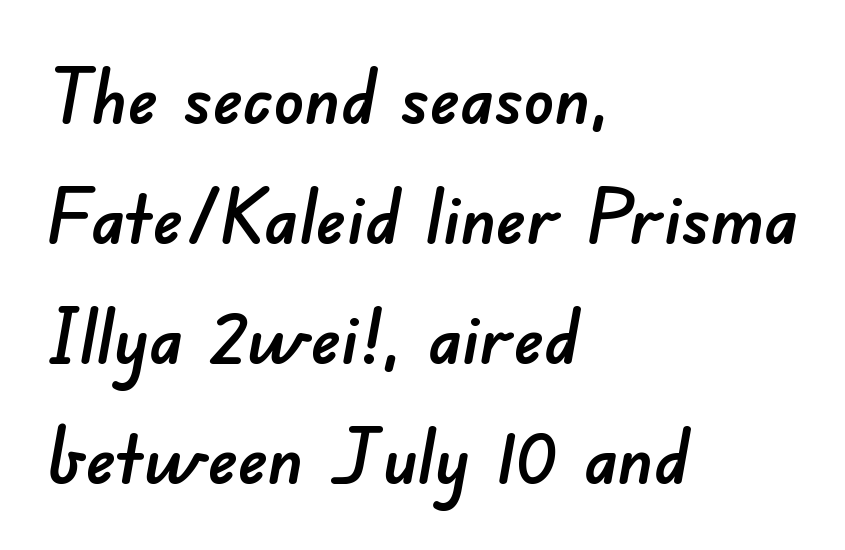
{"serif": "no", "width": "normal", "stroke_contrast": "low", "x_height": "small", "monospaced": "no", "underline": "no", "align": "left", "line_spacing": "normal", "line_spacing_ratio": 1.58, "letter_spacing": "normal", "letter_spacing_em": 0.0, "glyph_px": 76}
